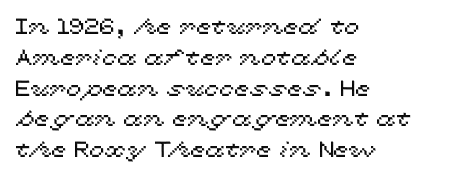
{"underline": "no", "align": "left", "line_spacing": "normal", "line_spacing_ratio": 1.4, "letter_spacing": "normal", "letter_spacing_em": 0.0, "glyph_px": 22}
